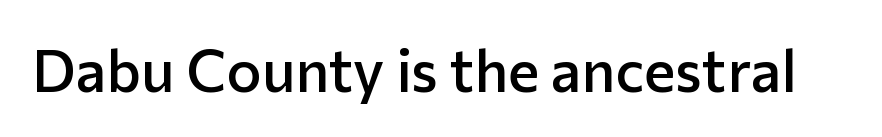
Q: Is the text bold? A: Semi-bold.
Q: Is the text italic (slanted)? A: No, it is upright.
Q: Is the typeface a serif or a sans-serif typeface? A: Sans-serif.
Q: Is the text underlined? A: No.
Q: Is the spacing between letters normal or unusually wide? A: Normal.
Q: Width (condensed, normal, or wide)? A: Normal.
Q: Stroke contrast? A: Low.
Q: x-height? A: Medium.
Q: Monospaced? A: No.
